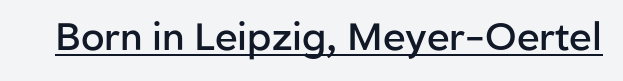
{"serif": "no", "italic": "no", "bold": "semi", "weight": "semibold", "width": "normal", "stroke_contrast": "low", "x_height": "medium", "monospaced": "no", "underline": "yes", "letter_spacing": "normal", "letter_spacing_em": 0.0, "glyph_px": 38}
